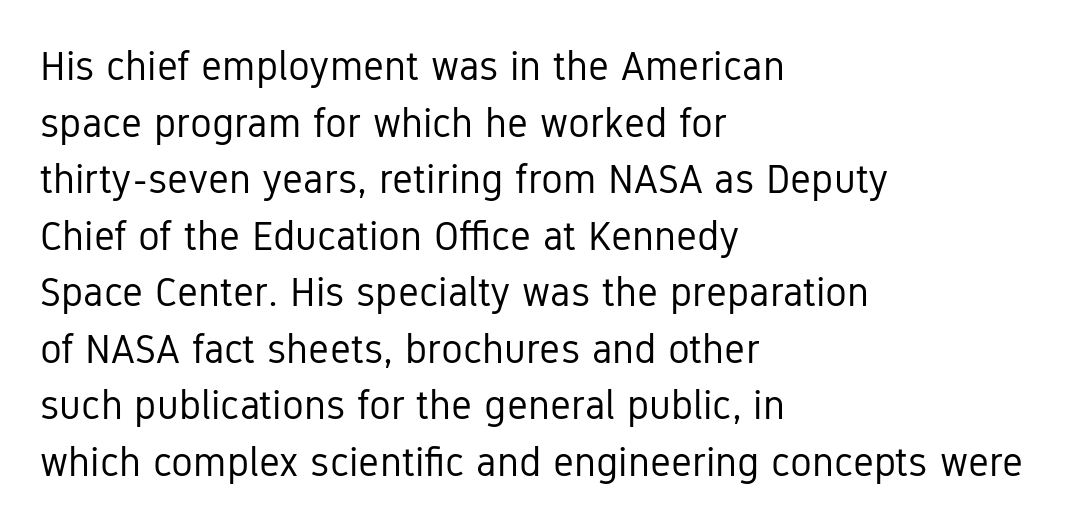
Q: Is the text bold? A: No.
Q: Is the text italic (slanted)? A: No, it is upright.
Q: Is the typeface a serif or a sans-serif typeface? A: Sans-serif.
Q: Is the text underlined? A: No.
Q: How is the paragraph aligned? A: Left-aligned.
Q: Is the spacing between letters normal or unusually wide? A: Normal.
Q: Is the spacing between lines tight, normal or loose? A: Normal.
Q: Width (condensed, normal, or wide)? A: Condensed.
Q: Stroke contrast? A: Low.
Q: x-height? A: Medium.
Q: Monospaced? A: No.
